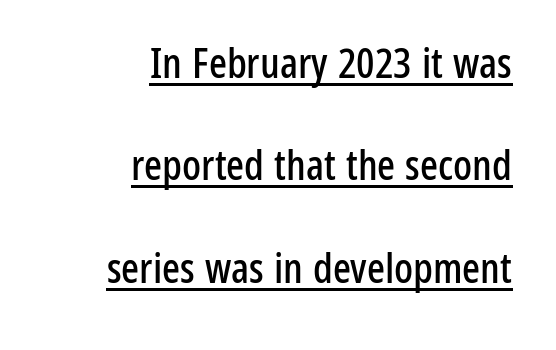
The image shows 42 px condensed sans-serif type, upright; set right-aligned, loose line spacing (2.44x), normal letter spacing, underlined; low stroke contrast and a medium x-height.
